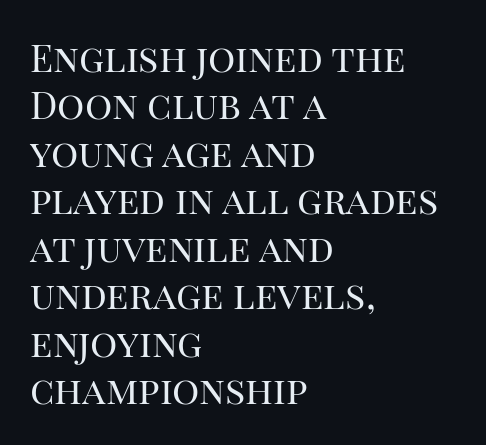
{"serif": "yes", "italic": "no", "bold": "no", "weight": "regular", "width": "normal", "stroke_contrast": "high", "x_height": "large", "monospaced": "no", "underline": "no", "align": "left", "line_spacing": "normal", "line_spacing_ratio": 1.25, "letter_spacing": "normal", "letter_spacing_em": 0.0, "glyph_px": 38}
